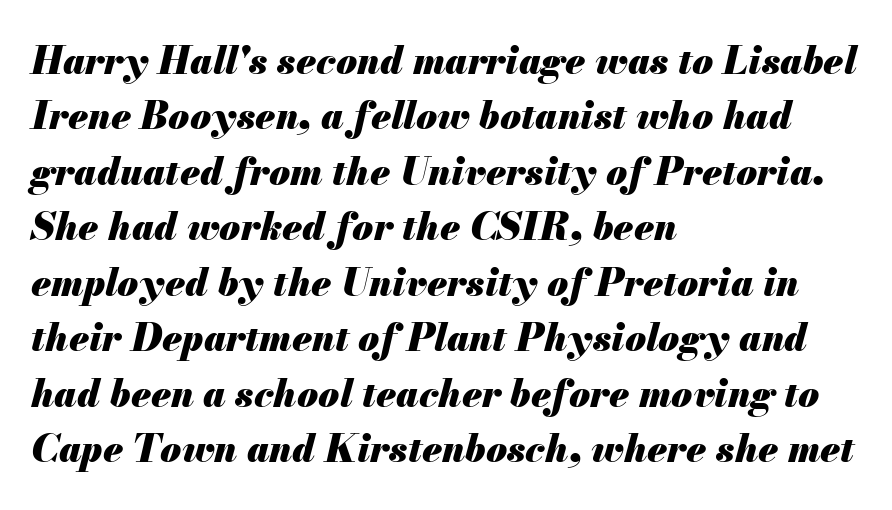
Q: Is the text bold? A: Yes.
Q: Is the text italic (slanted)? A: Yes, it leans right by about 13 degrees.
Q: Is the text underlined? A: No.
Q: How is the paragraph aligned? A: Left-aligned.
Q: Is the spacing between letters normal or unusually wide? A: Normal.
Q: Is the spacing between lines tight, normal or loose? A: Normal.
Q: Width (condensed, normal, or wide)? A: Normal.
Q: Stroke contrast? A: Medium.
Q: x-height? A: Small.
Q: Monospaced? A: No.
